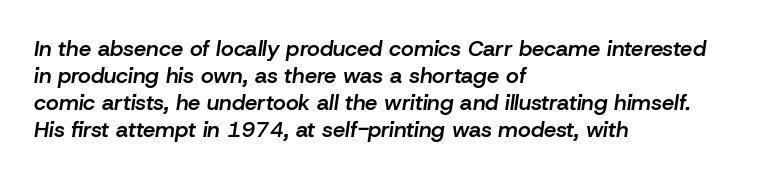
{"italic": "yes", "lean": "right", "slant_degrees": 8, "bold": "semi", "underline": "no", "align": "left", "line_spacing_ratio": 1.23, "letter_spacing": "normal", "letter_spacing_em": 0.0, "glyph_px": 22}
